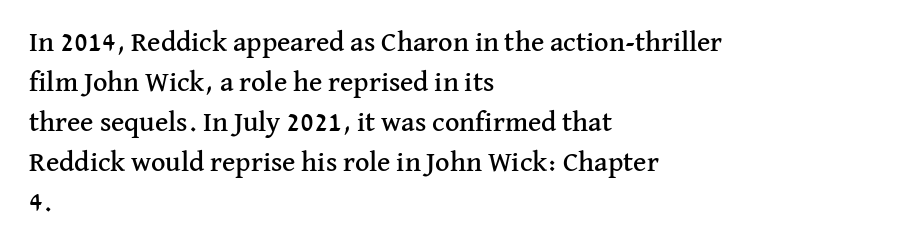
Q: Is the text italic (slanted)? A: No, it is upright.
Q: Is the typeface a serif or a sans-serif typeface? A: Serif.
Q: Is the text underlined? A: No.
Q: How is the paragraph aligned? A: Left-aligned.
Q: Is the spacing between letters normal or unusually wide? A: Normal.
Q: Is the spacing between lines tight, normal or loose? A: Normal.
Q: Width (condensed, normal, or wide)? A: Normal.
Q: Stroke contrast? A: Medium.
Q: x-height? A: Medium.
Q: Monospaced? A: No.
